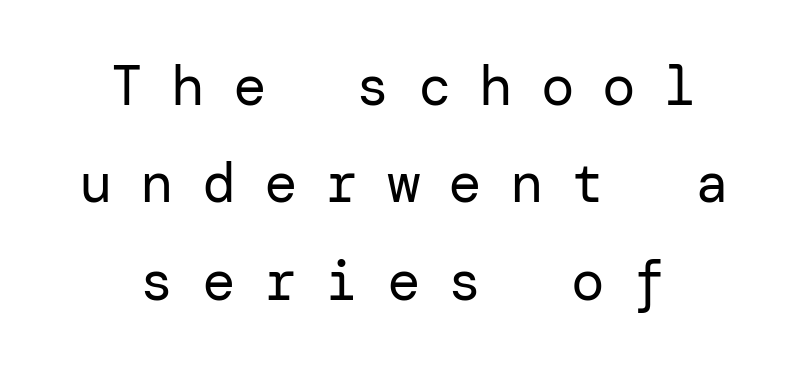
{"serif": "no", "italic": "no", "bold": "no", "weight": "regular", "width": "normal", "stroke_contrast": "low", "x_height": "medium", "underline": "no", "align": "center", "line_spacing_ratio": 1.74, "letter_spacing": "wide", "letter_spacing_em": 0.5, "glyph_px": 56}
